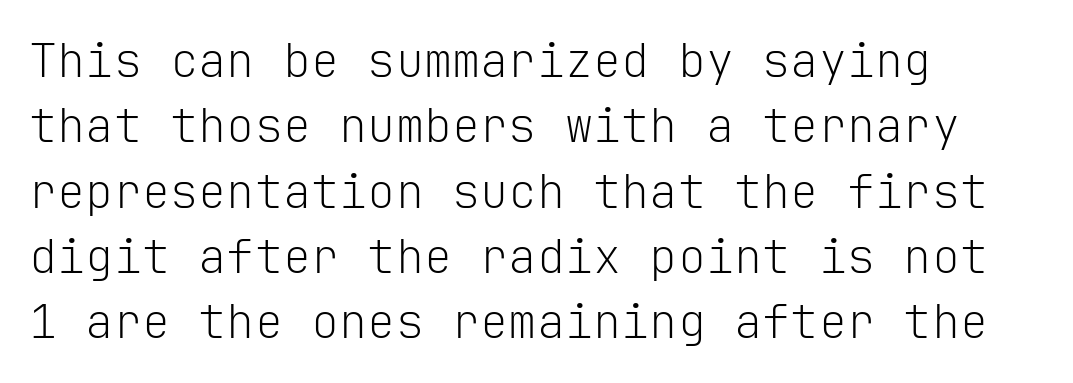
The image shows 47 px light sans-serif type, upright, monospaced; set left-aligned, normal line spacing (1.39x), normal letter spacing, not underlined; low stroke contrast and a medium x-height.
